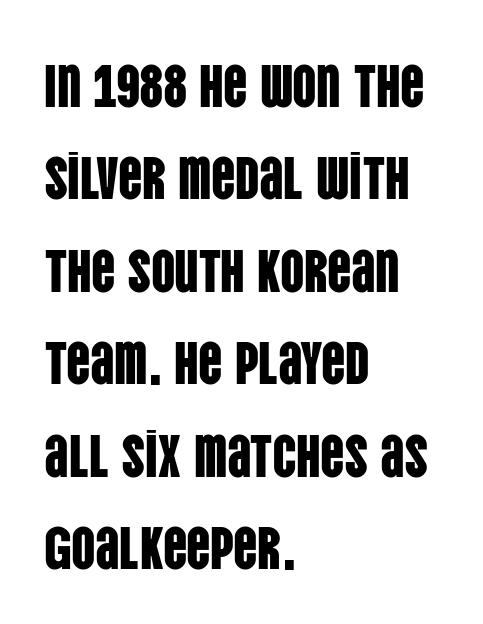
The image shows 60 px condensed sans-serif type, upright; set left-aligned, normal line spacing (1.54x), normal letter spacing, not underlined; low stroke contrast and a large x-height.
